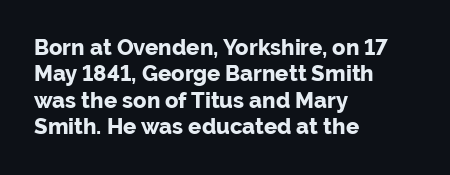
The image shows 22 px bold type, upright; set left-aligned, line spacing 1.2x, normal letter spacing, not underlined.
